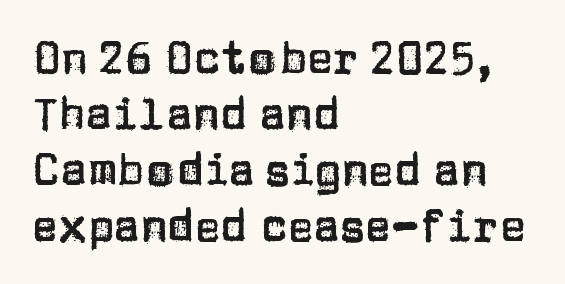
The image shows 44 px sans-serif type, upright; set left-aligned, normal line spacing (1.27x), normal letter spacing, not underlined; low stroke contrast and a large x-height.
